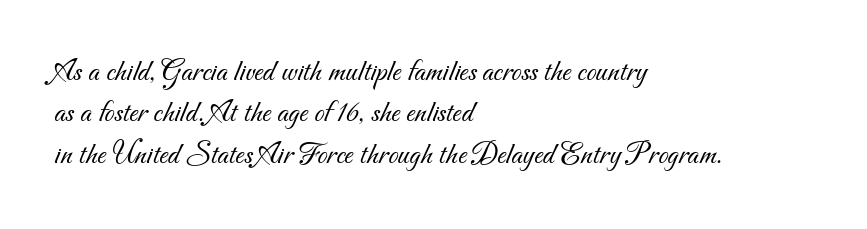
Q: Is the text bold? A: No.
Q: Is the typeface a serif or a sans-serif typeface? A: Sans-serif.
Q: Is the text underlined? A: No.
Q: How is the paragraph aligned? A: Left-aligned.
Q: Is the spacing between letters normal or unusually wide? A: Normal.
Q: Is the spacing between lines tight, normal or loose? A: Normal.
Q: Width (condensed, normal, or wide)? A: Normal.
Q: Stroke contrast? A: Medium.
Q: x-height? A: Small.
Q: Monospaced? A: No.
